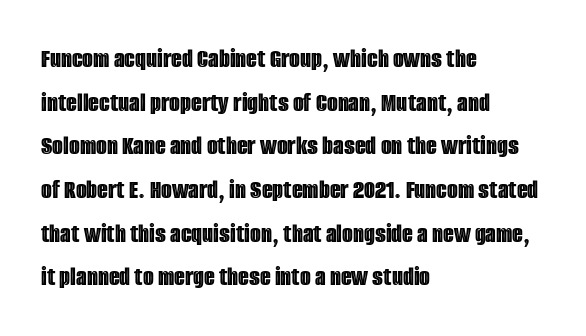
Q: Is the text italic (slanted)? A: No, it is upright.
Q: Is the text underlined? A: No.
Q: How is the paragraph aligned? A: Left-aligned.
Q: Is the spacing between letters normal or unusually wide? A: Normal.
Q: Is the spacing between lines tight, normal or loose? A: Normal.
Q: Width (condensed, normal, or wide)? A: Condensed.
Q: x-height? A: Large.
Q: Monospaced? A: No.
